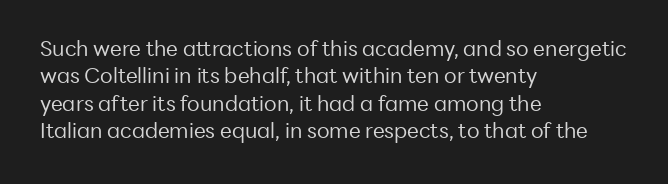
{"italic": "no", "bold": "no", "underline": "no", "align": "left", "line_spacing": "normal", "line_spacing_ratio": 1.3, "letter_spacing": "normal", "letter_spacing_em": 0.0, "glyph_px": 21}
